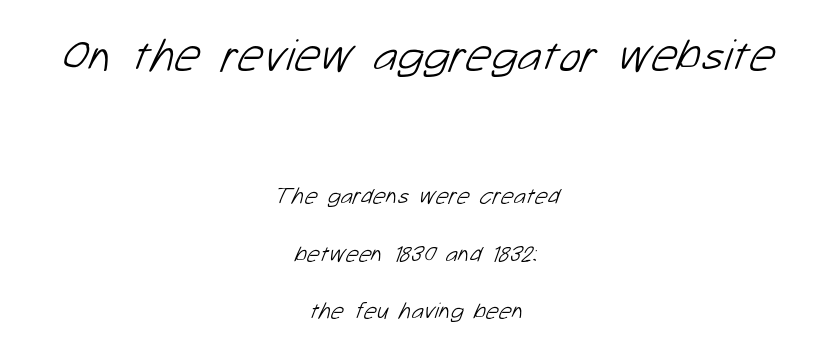
The image shows 46 px light sans-serif type; set centered, loose line spacing (2.49x), normal letter spacing, not underlined; the first (top) block is 2.0x larger; low stroke contrast and a medium x-height.
